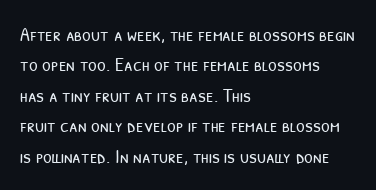
Q: Is the text bold? A: No.
Q: Is the text underlined? A: No.
Q: How is the paragraph aligned? A: Left-aligned.
Q: Is the spacing between letters normal or unusually wide? A: Normal.
Q: Is the spacing between lines tight, normal or loose? A: Normal.
